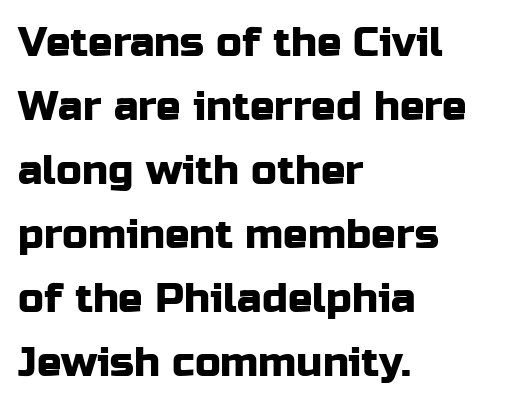
Q: Is the text italic (slanted)? A: No, it is upright.
Q: Is the typeface a serif or a sans-serif typeface? A: Sans-serif.
Q: Is the text underlined? A: No.
Q: How is the paragraph aligned? A: Left-aligned.
Q: Is the spacing between letters normal or unusually wide? A: Normal.
Q: Is the spacing between lines tight, normal or loose? A: Normal.
Q: Width (condensed, normal, or wide)? A: Normal.
Q: Stroke contrast? A: Low.
Q: x-height? A: Medium.
Q: Monospaced? A: No.
